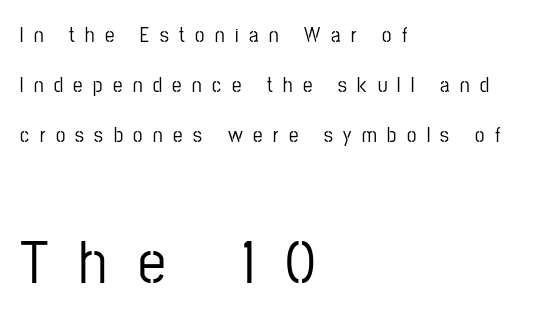
Which margin do the lines hug? The left one — the right edge is uneven. Quick note: underline off. A roman cut, with each character standing at attention. Each new line begins a long way beneath the previous one. Nope, no serifs anywhere on these letters.
